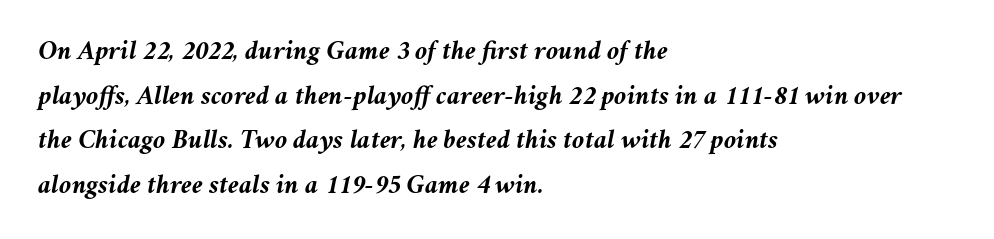
The strokes are fattened all the way to bold. Just letters on the line, the space beneath them empty. Tracking value appears to be zero — textbook default spacing. Do the characters align in a grid? No, the font is proportional. If you measured baseline to baseline, you'd find a middling distance. A student would call this left alignment; a typographer would say flush left, rag right.
